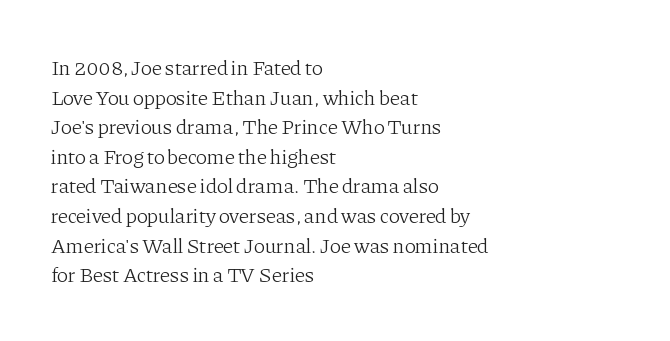
Q: Is the text bold? A: No.
Q: Is the text italic (slanted)? A: No, it is upright.
Q: Is the text underlined? A: No.
Q: How is the paragraph aligned? A: Left-aligned.
Q: Is the spacing between letters normal or unusually wide? A: Normal.
Q: Is the spacing between lines tight, normal or loose? A: Normal.
